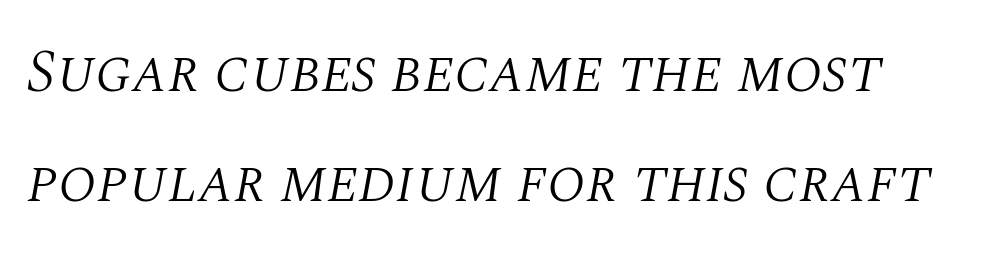
{"serif": "yes", "italic": "yes", "lean": "right", "slant_degrees": 10, "bold": "no", "weight": "light", "width": "normal", "stroke_contrast": "medium", "x_height": "large", "monospaced": "no", "underline": "no", "line_spacing_ratio": 1.83, "letter_spacing": "normal", "letter_spacing_em": 0.0, "glyph_px": 60}
